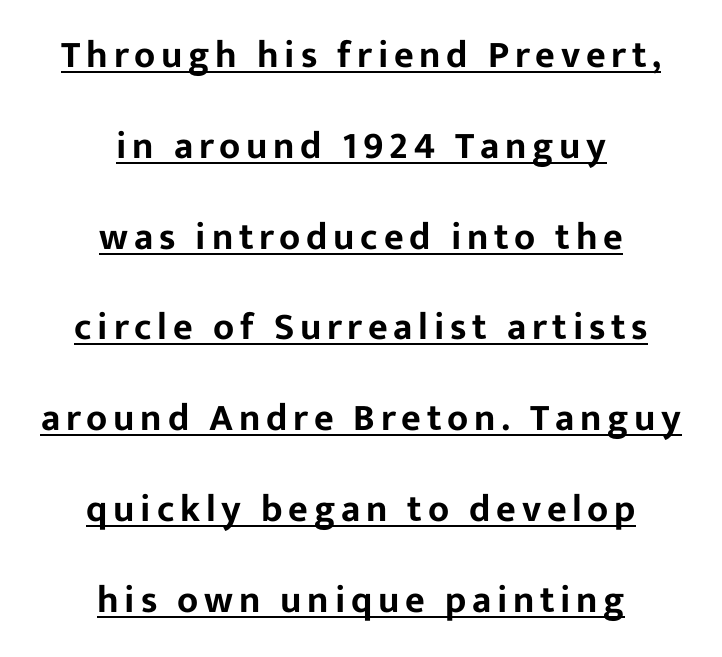
Q: Is the text italic (slanted)? A: No, it is upright.
Q: Is the typeface a serif or a sans-serif typeface? A: Sans-serif.
Q: Is the text underlined? A: Yes.
Q: How is the paragraph aligned? A: Centered.
Q: Is the spacing between lines tight, normal or loose? A: Loose.
Q: Width (condensed, normal, or wide)? A: Normal.
Q: Stroke contrast? A: Low.
Q: x-height? A: Medium.
Q: Monospaced? A: No.
